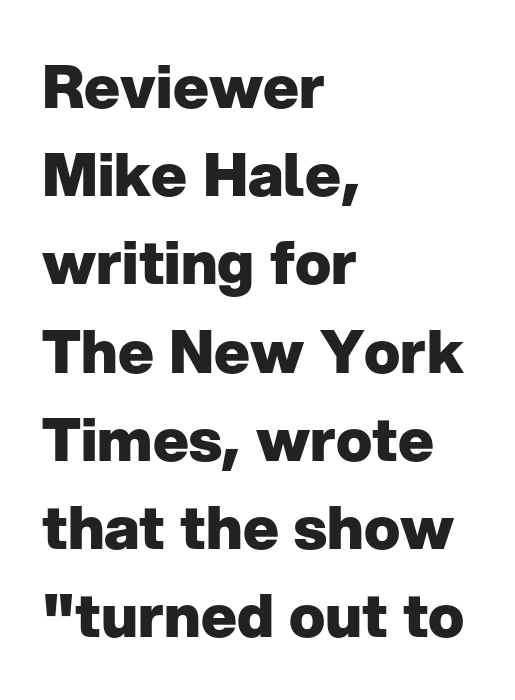
The image shows 60 px heavy sans-serif type, upright; set left-aligned, normal line spacing (1.47x), normal letter spacing, not underlined; low stroke contrast and a medium x-height.
